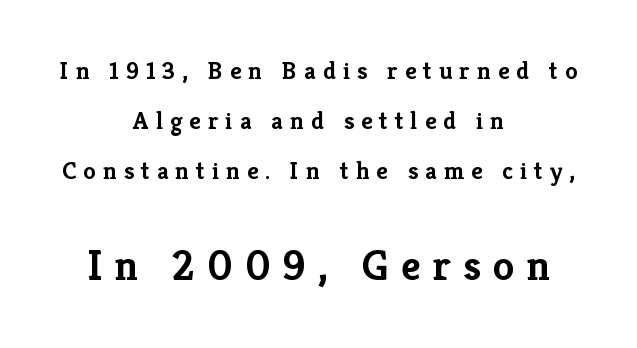
Q: Is the text bold? A: Yes.
Q: Is the text italic (slanted)? A: No, it is upright.
Q: Is the typeface a serif or a sans-serif typeface? A: Serif.
Q: Is the text underlined? A: No.
Q: How is the paragraph aligned? A: Centered.
Q: Is the spacing between letters normal or unusually wide? A: Unusually wide.
Q: Is the spacing between lines tight, normal or loose? A: Loose.
Q: Which block of text is set in a larger size, the first (top) or the second (bottom)? A: The second (bottom) one.
Q: Width (condensed, normal, or wide)? A: Normal.
Q: Stroke contrast? A: Low.
Q: x-height? A: Medium.
Q: Monospaced? A: No.
